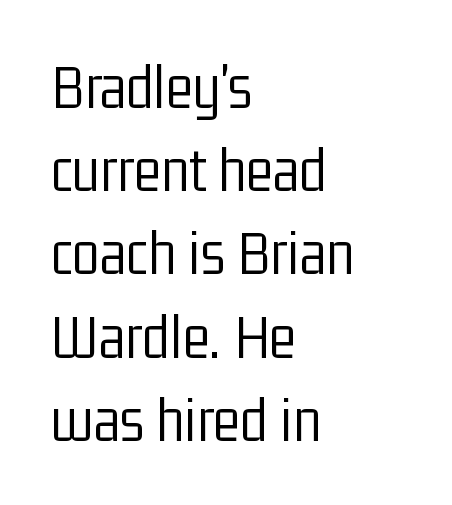
Q: Is the text bold? A: No.
Q: Is the text italic (slanted)? A: No, it is upright.
Q: Is the typeface a serif or a sans-serif typeface? A: Sans-serif.
Q: Is the text underlined? A: No.
Q: How is the paragraph aligned? A: Left-aligned.
Q: Is the spacing between letters normal or unusually wide? A: Normal.
Q: Is the spacing between lines tight, normal or loose? A: Normal.
Q: Width (condensed, normal, or wide)? A: Condensed.
Q: Stroke contrast? A: Low.
Q: x-height? A: Medium.
Q: Monospaced? A: No.
